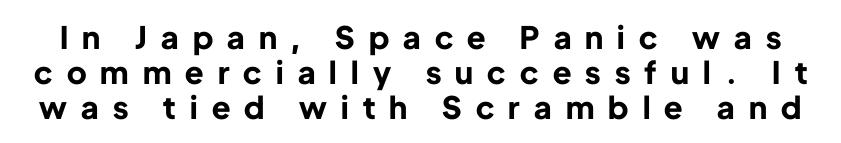
{"serif": "no", "italic": "no", "bold": "yes", "weight": "bold", "width": "normal", "stroke_contrast": "low", "x_height": "medium", "monospaced": "no", "underline": "no", "line_spacing": "tight", "line_spacing_ratio": 1.13, "letter_spacing": "wide", "letter_spacing_em": 0.46, "glyph_px": 31}
